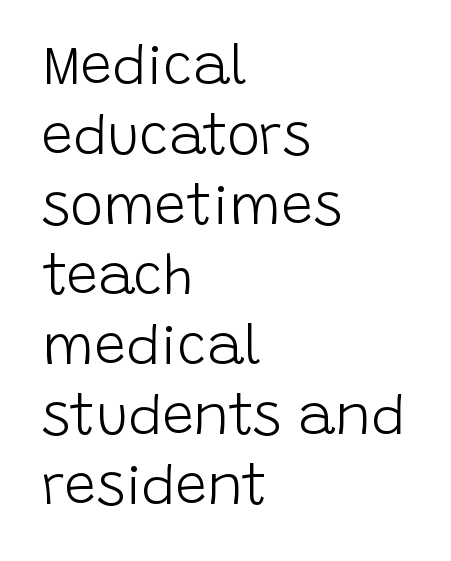
{"serif": "no", "italic": "no", "bold": "no", "weight": "light", "width": "normal", "stroke_contrast": "low", "x_height": "large", "monospaced": "no", "underline": "no", "align": "left", "line_spacing": "normal", "line_spacing_ratio": 1.25, "letter_spacing": "normal", "letter_spacing_em": 0.0, "glyph_px": 56}
